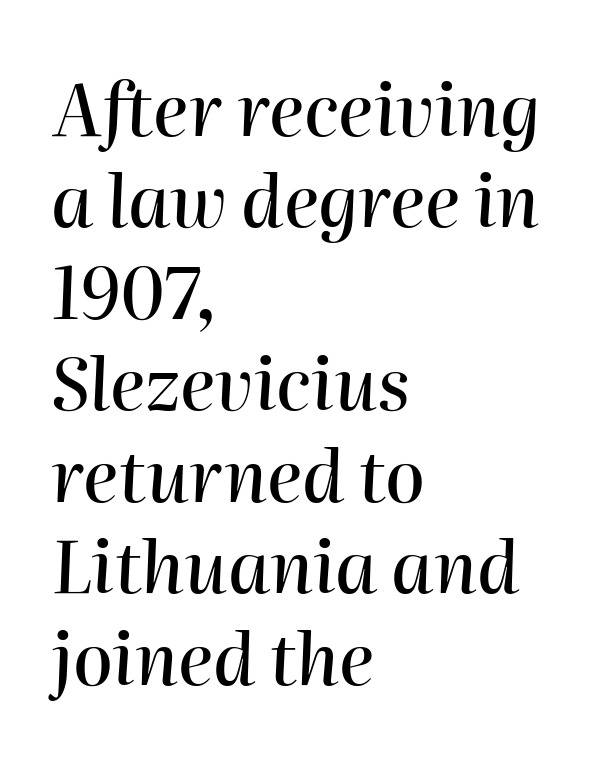
The baseline area is clear. Quick note: italic. The horizontal fit of the characters is conventional and even. The ragged edge is on the right, which tells us the setting is flush left. A normal amount of white space separates one row of letters from the next.
